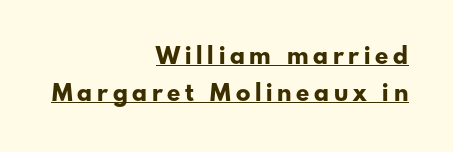
The image shows 24 px bold type, upright; set right-aligned, normal line spacing (1.54x), unusually wide letter spacing (+0.2 em), underlined.
